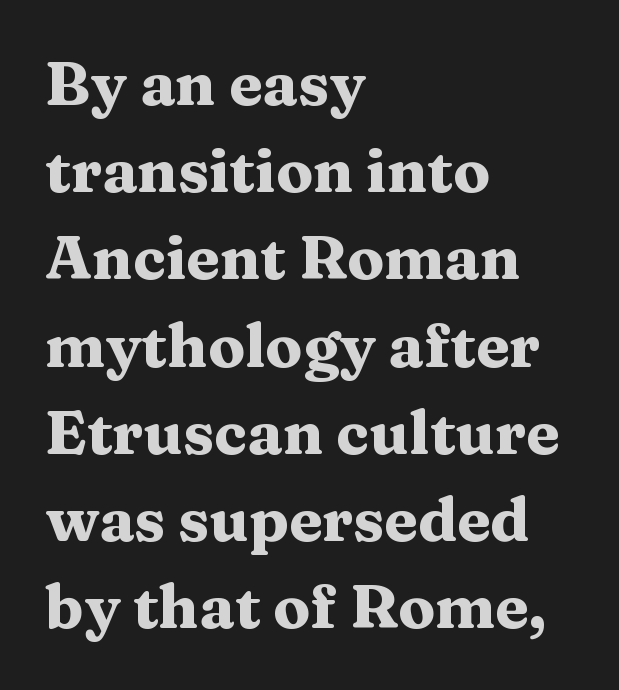
Here the designer chose a conventional face with non-uniform glyph widths. Are there feet on the stems? There are — it's a serif. Tall strokes in this sample are plumb rather than angled. Students, this is bold: see how much ink each stroke carries. A bare baseline throughout the passage. Each word holds together tightly as a unit, with standard inter-letter gaps.
